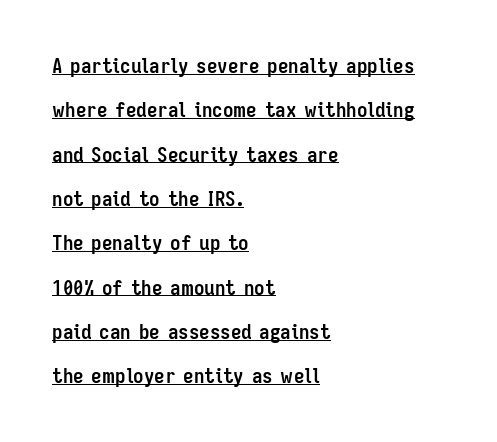
How heavy is the stroke? Heavy — this is a bold. Every stem runs plumb, perpendicular to the baseline. Line starts are locked; line ends wander. Reading down the column, the eye jumps a long way to each next line. Students, observe the line beneath the letters — that is underlining. A typesetter would call this zero additional tracking.
